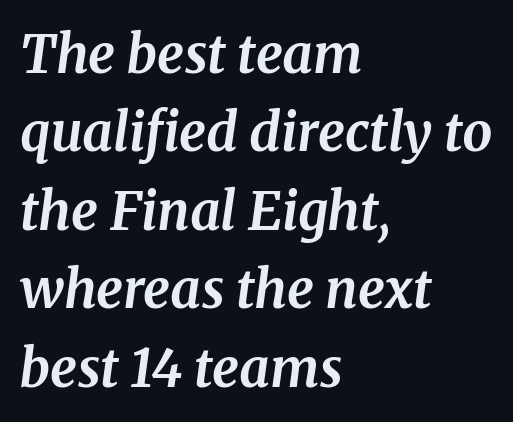
Q: Is the text bold? A: Yes.
Q: Is the text italic (slanted)? A: Yes, it leans right by about 8 degrees.
Q: Is the typeface a serif or a sans-serif typeface? A: Serif.
Q: Is the text underlined? A: No.
Q: How is the paragraph aligned? A: Left-aligned.
Q: Is the spacing between letters normal or unusually wide? A: Normal.
Q: Is the spacing between lines tight, normal or loose? A: Normal.
Q: Width (condensed, normal, or wide)? A: Normal.
Q: Stroke contrast? A: Medium.
Q: x-height? A: Medium.
Q: Monospaced? A: No.
